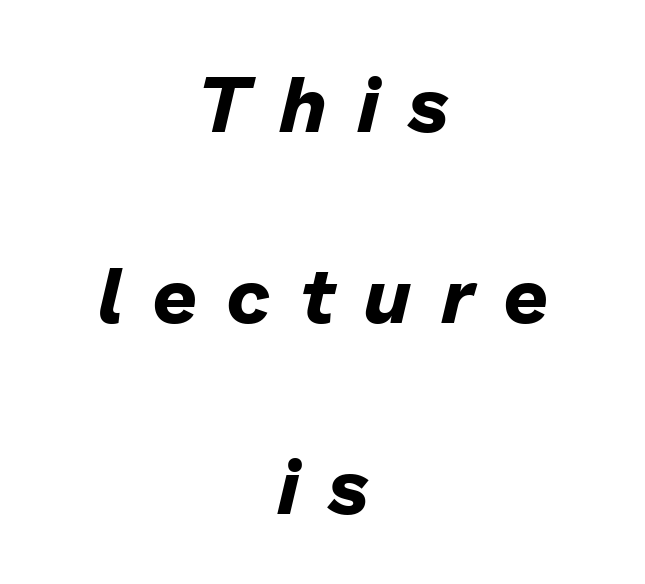
{"italic": "yes", "lean": "right", "slant_degrees": 13, "bold": "yes", "weight": "bold", "width": "normal", "stroke_contrast": "low", "x_height": "medium", "monospaced": "no", "underline": "no", "align": "center", "line_spacing": "loose", "line_spacing_ratio": 2.42, "letter_spacing": "wide", "letter_spacing_em": 0.37, "glyph_px": 79}
